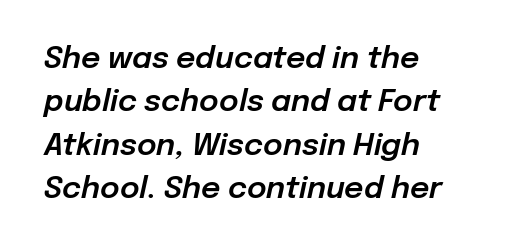
Compared with typical paragraphs, the rows here are spaced about the same. Designer's note — italics engaged. Tracking here is standard; glyphs follow each other at the usual distance. Compared with a centered layout, this one pins lines to the left instead. Glance below the letters and you will spot only blank space.
